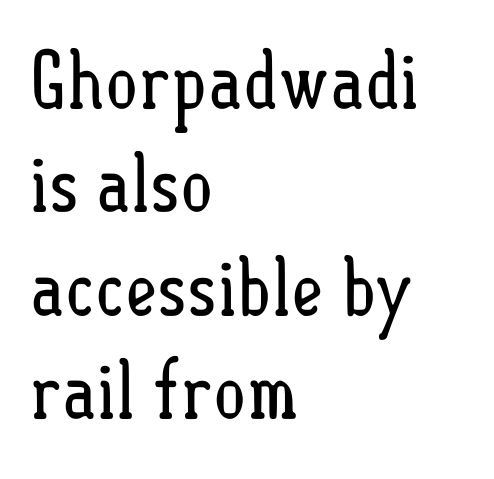
{"italic": "no", "bold": "no", "weight": "regular", "width": "condensed", "stroke_contrast": "low", "x_height": "small", "monospaced": "no", "underline": "no", "align": "left", "line_spacing": "normal", "line_spacing_ratio": 1.31, "letter_spacing": "normal", "letter_spacing_em": 0.0, "glyph_px": 79}
